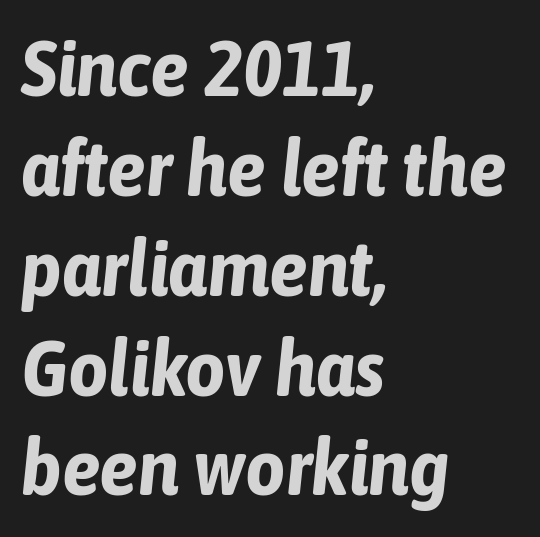
Q: Is the text bold? A: Yes.
Q: Is the text italic (slanted)? A: Yes, it leans right by about 6 degrees.
Q: Is the text underlined? A: No.
Q: How is the paragraph aligned? A: Left-aligned.
Q: Is the spacing between letters normal or unusually wide? A: Normal.
Q: Is the spacing between lines tight, normal or loose? A: Normal.
Q: Width (condensed, normal, or wide)? A: Condensed.
Q: Stroke contrast? A: Low.
Q: x-height? A: Medium.
Q: Monospaced? A: No.
